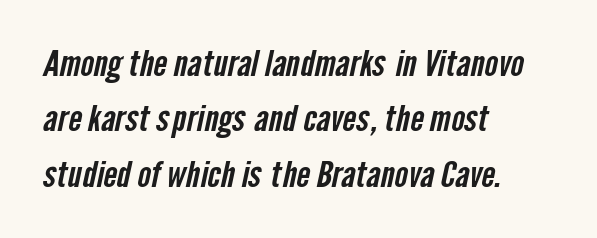
Q: Is the typeface a serif or a sans-serif typeface? A: Sans-serif.
Q: Is the text underlined? A: No.
Q: How is the paragraph aligned? A: Left-aligned.
Q: Is the spacing between letters normal or unusually wide? A: Normal.
Q: Is the spacing between lines tight, normal or loose? A: Normal.
Q: Width (condensed, normal, or wide)? A: Condensed.
Q: Stroke contrast? A: Low.
Q: x-height? A: Medium.
Q: Monospaced? A: No.
